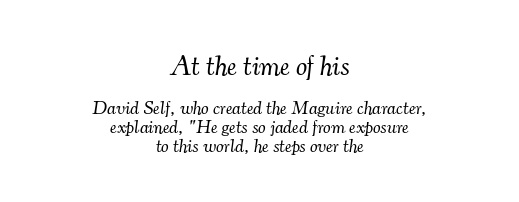
{"serif": "yes", "italic": "yes", "lean": "right", "slant_degrees": 7, "bold": "no", "weight": "light", "width": "normal", "stroke_contrast": "medium", "x_height": "small", "monospaced": "no", "underline": "no", "align": "center", "line_spacing": "tight", "line_spacing_ratio": 1.0, "letter_spacing": "normal", "letter_spacing_em": 0.0, "larger_block": "first", "size_ratio": 1.47, "glyph_px": 28}
